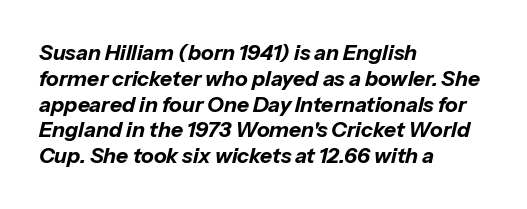
{"italic": "yes", "lean": "right", "slant_degrees": 13, "bold": "yes", "underline": "no", "align": "left", "line_spacing_ratio": 1.23, "letter_spacing": "normal", "letter_spacing_em": 0.0, "glyph_px": 21}
